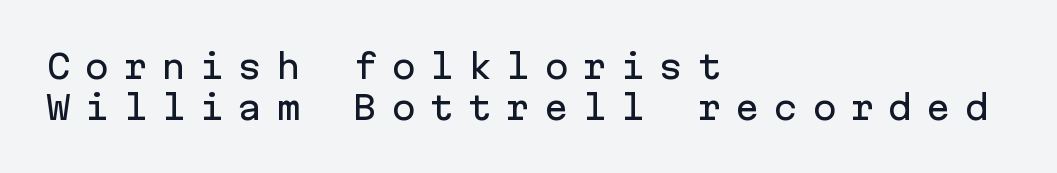
Nope, no serifs anywhere on these letters. The space directly below the letters is spotless. The passage is arranged the way most books set body copy — flush left. Every character here occupies the same horizontal width, giving the sample a typewriter-like rhythm. In terms of letterspacing, this is a distinctly airy, spread setting. Ascenders rise straight up at ninety degrees.
